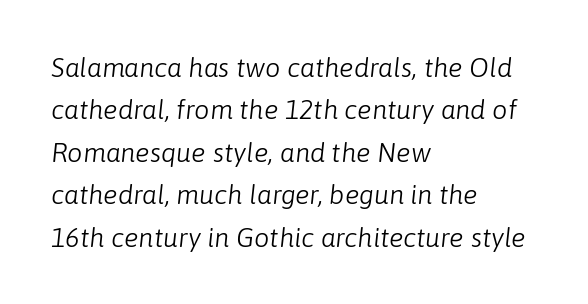
The glyphs are unaccompanied by any horizontal stroke below them. A quiet, ordinary-to-light weight characterises the typeface. Yep, that's italic — everything's leaning. How are the letters spaced? Ordinarily, with no added tracking. The ragged edge is on the right, which tells us the setting is flush left.
